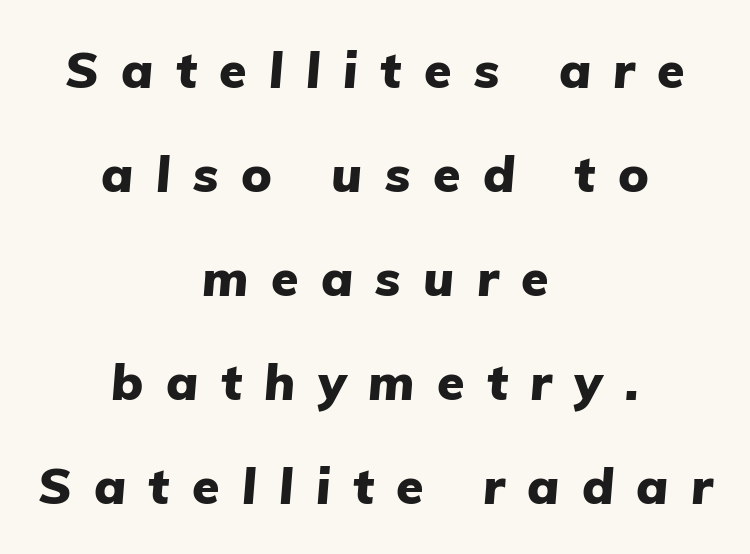
Glance below the letters and you will spot only blank space. The compositor balanced each line on the midline. Horizontal bands of white between lines are thick stripes. It's the slanting kind of type. The type is letterspaced generously, with wide tracking.
